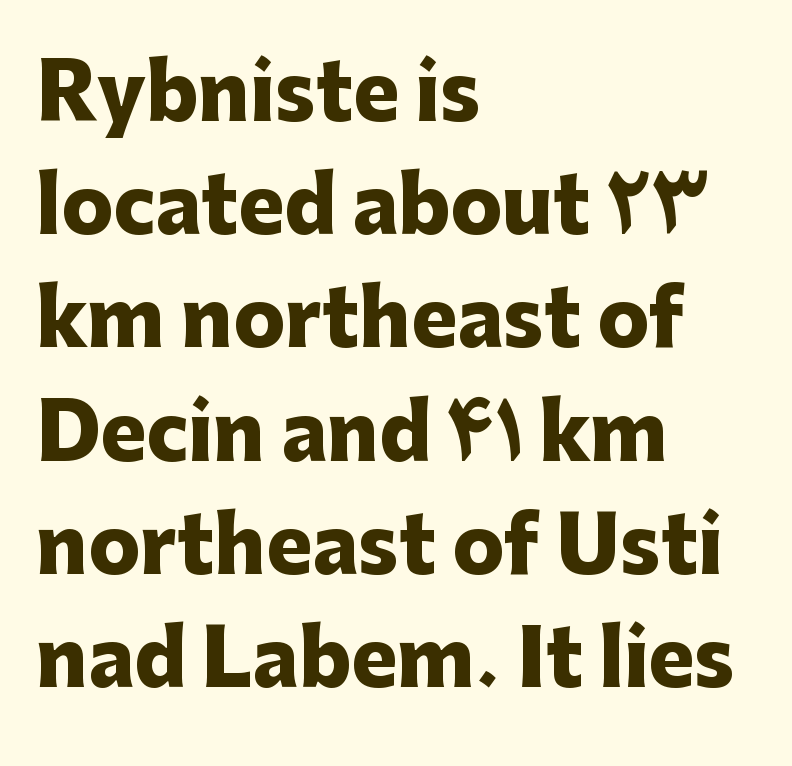
A roman cut, with each character standing at attention. Students, observe: this is what conventionally led text looks like. Nobody drew a line under any word here. Character widths vary here, with narrow letters taking less room than wide ones. Stroke thickness is high; the sample reads as a true bold. Compared with typical body copy, the letter spacing here is the same.
